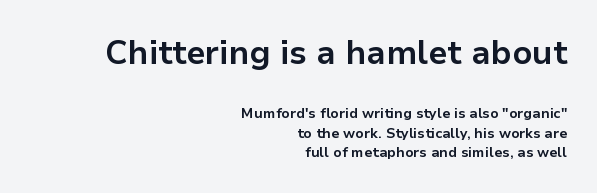
The image shows 33 px bold sans-serif type, upright; set right-aligned, normal line spacing (1.41x), normal letter spacing, not underlined; the first (top) block is 2.36x larger; low stroke contrast and a medium x-height.
